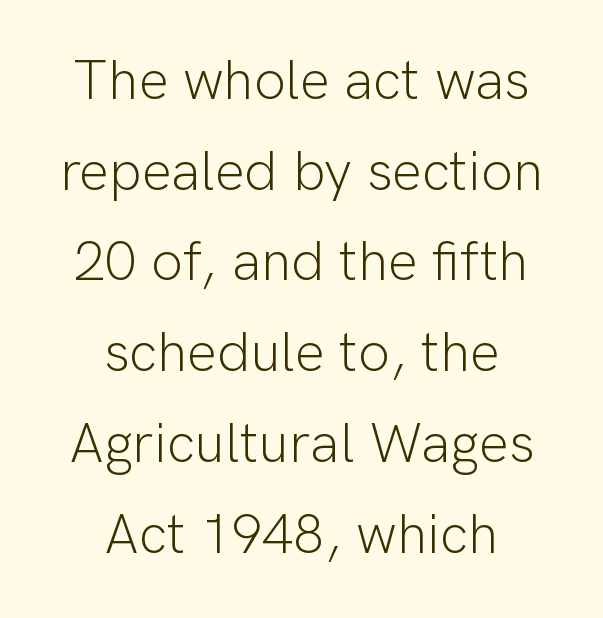
The image shows 56 px light sans-serif type, upright; set centered, normal line spacing (1.62x), normal letter spacing, not underlined; low stroke contrast and a medium x-height.
